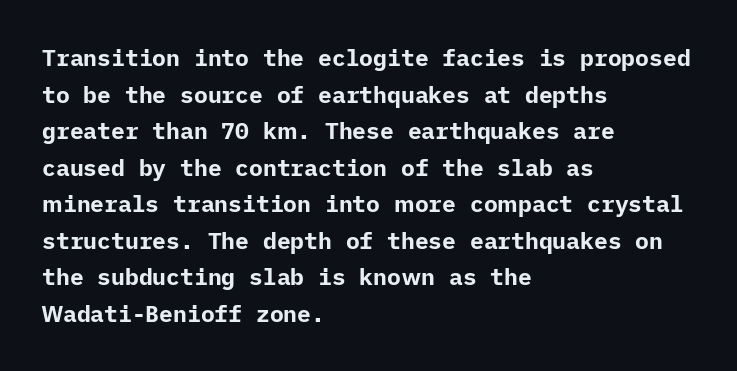
The image shows 23 px bold type, upright; set left-aligned, normal line spacing (1.59x), normal letter spacing, not underlined.
